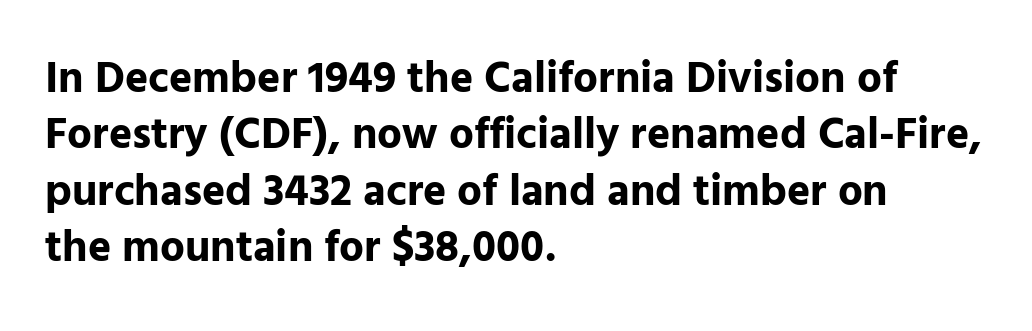
Q: Is the text bold? A: Yes.
Q: Is the text italic (slanted)? A: No, it is upright.
Q: Is the typeface a serif or a sans-serif typeface? A: Sans-serif.
Q: Is the text underlined? A: No.
Q: How is the paragraph aligned? A: Left-aligned.
Q: Is the spacing between letters normal or unusually wide? A: Normal.
Q: Is the spacing between lines tight, normal or loose? A: Normal.
Q: Width (condensed, normal, or wide)? A: Normal.
Q: Stroke contrast? A: Low.
Q: x-height? A: Medium.
Q: Monospaced? A: No.
